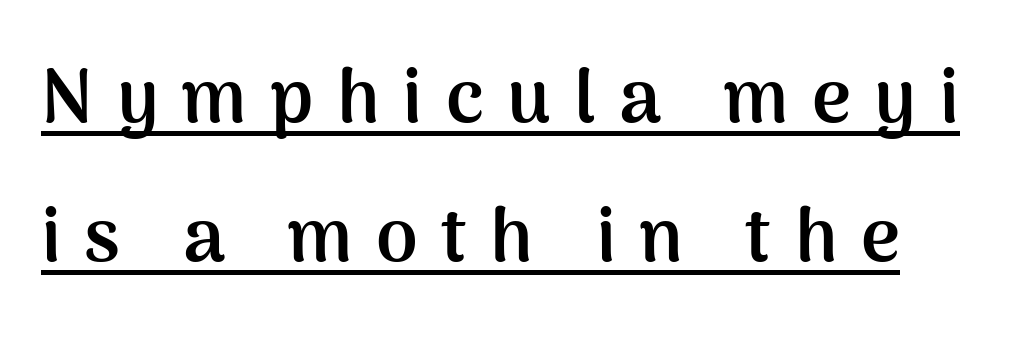
Each letter keeps its own natural width here, so spacing adapts to shape. Glance below the letters and you will spot a drawn line. In terms of posture, this sample is upright. Heavy, bold letterforms. The line texture is sparse and dotted thanks to wide tracking.
